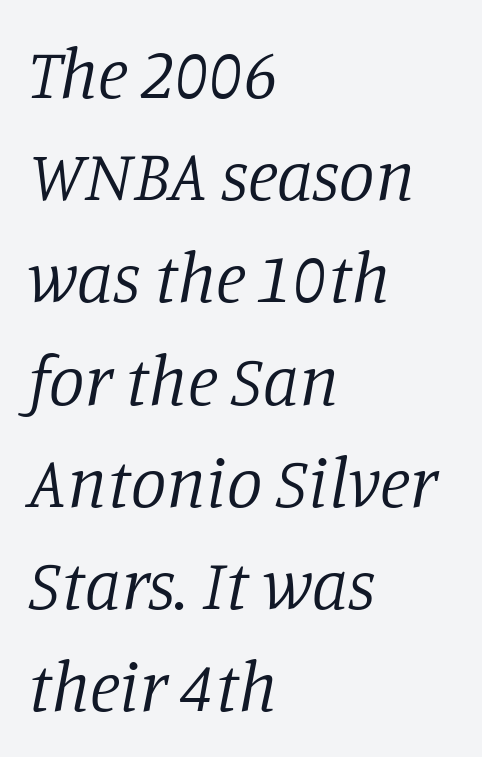
Q: Is the text bold? A: No.
Q: Is the text italic (slanted)? A: Yes, it leans right by about 11 degrees.
Q: Is the typeface a serif or a sans-serif typeface? A: Serif.
Q: Is the text underlined? A: No.
Q: How is the paragraph aligned? A: Left-aligned.
Q: Is the spacing between letters normal or unusually wide? A: Normal.
Q: Is the spacing between lines tight, normal or loose? A: Normal.
Q: Width (condensed, normal, or wide)? A: Normal.
Q: Stroke contrast? A: Low.
Q: x-height? A: Large.
Q: Monospaced? A: No.
